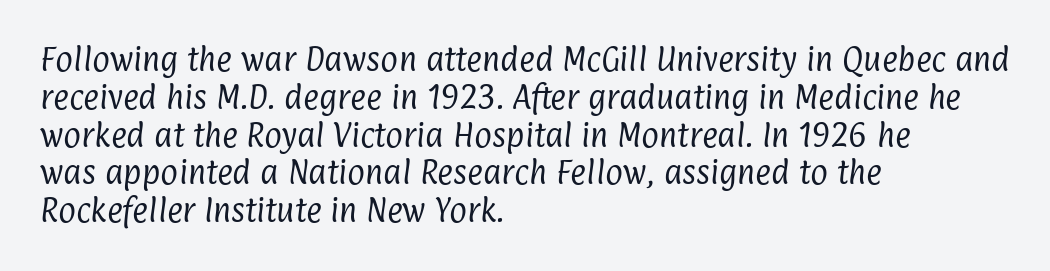
{"bold": "no", "underline": "no", "align": "left", "line_spacing": "normal", "line_spacing_ratio": 1.4, "letter_spacing": "normal", "letter_spacing_em": 0.0, "glyph_px": 27}
